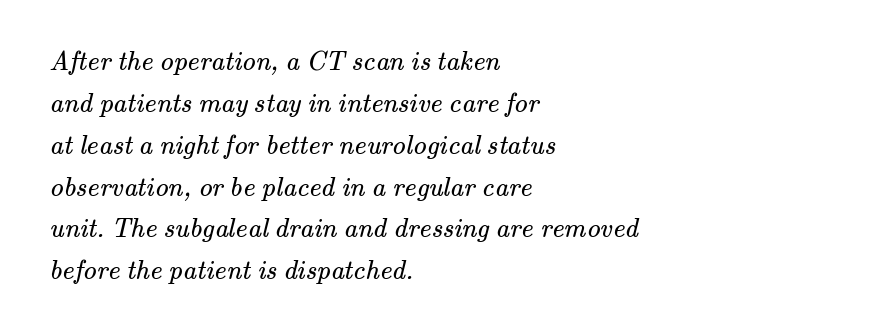
{"bold": "no", "underline": "no", "align": "left", "line_spacing": "normal", "line_spacing_ratio": 1.55, "letter_spacing": "normal", "letter_spacing_em": 0.0, "glyph_px": 27}
